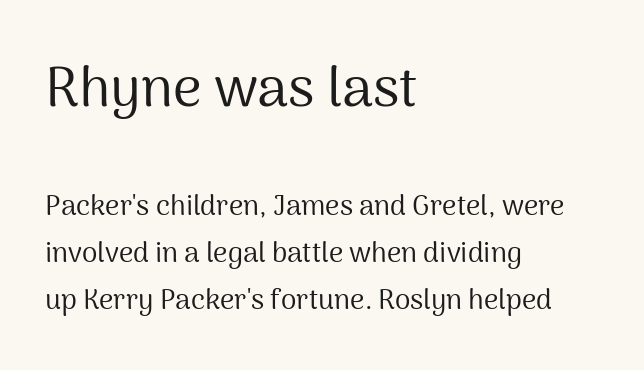
Q: Is the text bold? A: No.
Q: Is the text italic (slanted)? A: No, it is upright.
Q: Is the typeface a serif or a sans-serif typeface? A: Sans-serif.
Q: Is the text underlined? A: No.
Q: How is the paragraph aligned? A: Left-aligned.
Q: Is the spacing between letters normal or unusually wide? A: Normal.
Q: Is the spacing between lines tight, normal or loose? A: Normal.
Q: Which block of text is set in a larger size, the first (top) or the second (bottom)? A: The first (top) one.
Q: Width (condensed, normal, or wide)? A: Normal.
Q: Stroke contrast? A: Medium.
Q: x-height? A: Medium.
Q: Monospaced? A: No.
